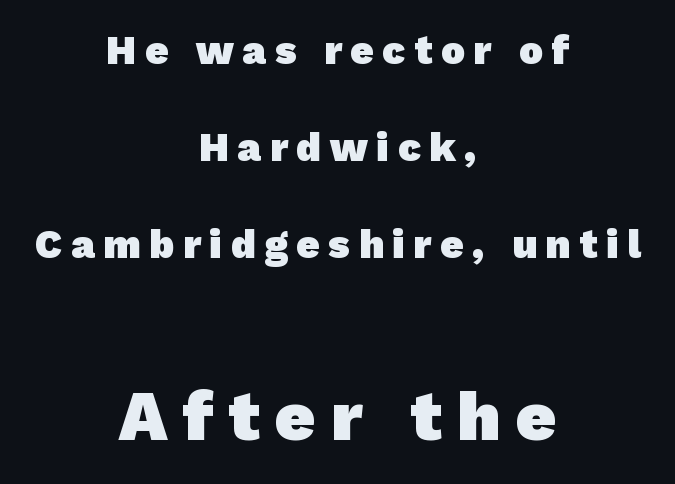
The image shows 70 px heavy sans-serif type; set centered, loose line spacing (2.43x), unusually wide letter spacing (+0.22 em), not underlined; the second (bottom) block is 1.75x larger; low stroke contrast and a medium x-height.
